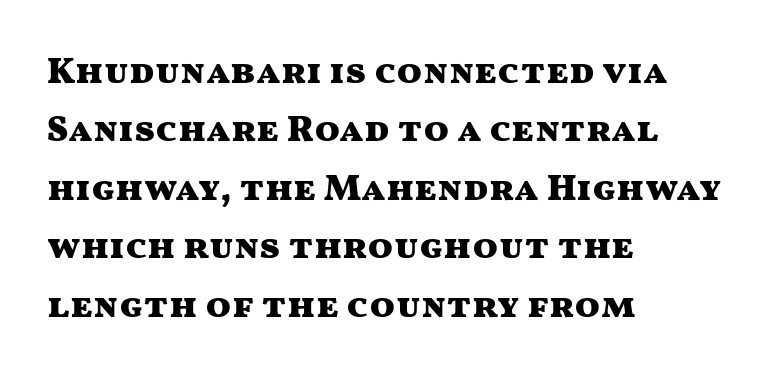
Q: Is the text bold? A: Yes.
Q: Is the text italic (slanted)? A: No, it is upright.
Q: Is the typeface a serif or a sans-serif typeface? A: Sans-serif.
Q: Is the text underlined? A: No.
Q: How is the paragraph aligned? A: Left-aligned.
Q: Is the spacing between letters normal or unusually wide? A: Normal.
Q: Is the spacing between lines tight, normal or loose? A: Normal.
Q: Width (condensed, normal, or wide)? A: Wide.
Q: Stroke contrast? A: Medium.
Q: x-height? A: Medium.
Q: Monospaced? A: No.
